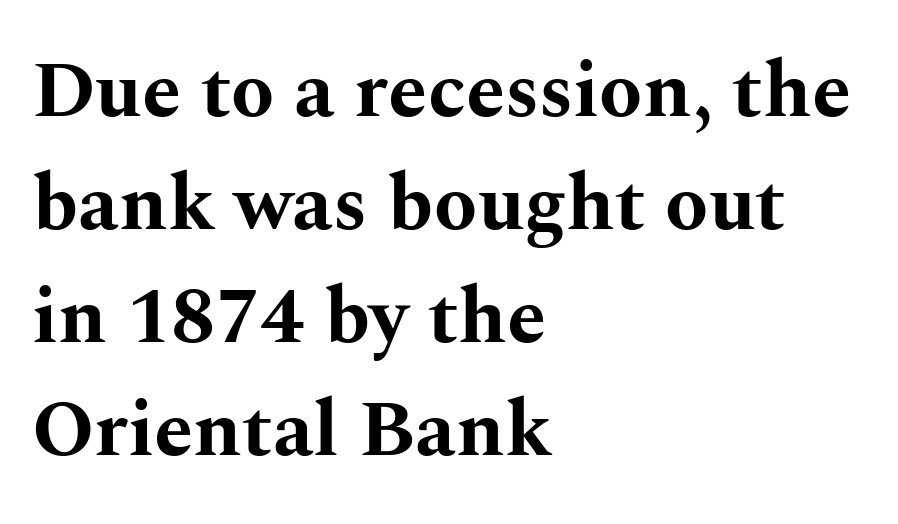
The strip under each line holds only bare page. In terms of letterspacing, this is plain default setting. Every letter is thick-stroked: bold, no question. It's the straight-up-and-down kind of type. Typographically, this falls in the serif category.
